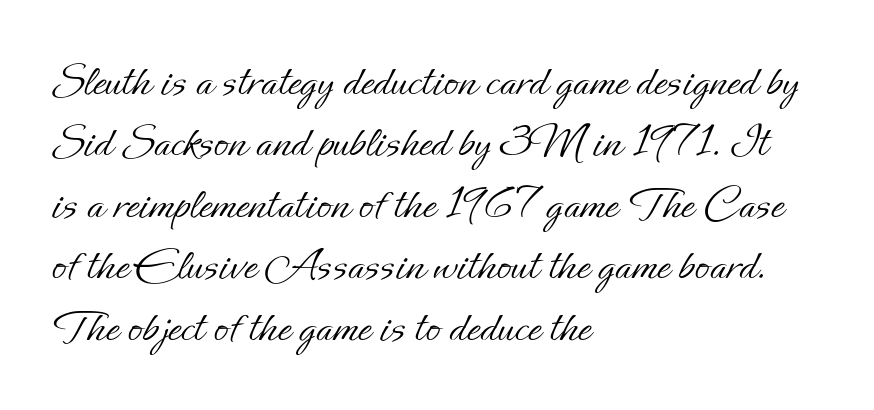
The letters look calm and open, with moderate or lighter stems. The paragraph has a hard left edge and a soft right edge. Is this a fixed-width face? No — the glyphs have proportional, varying widths. The rendering keeps characters at their native spacing. The lines sit at an ordinary, default distance from one another.
